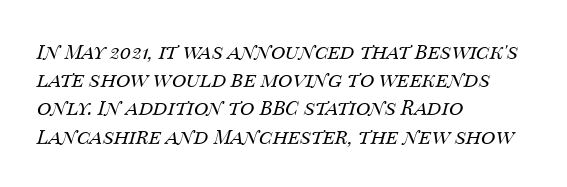
The gaps between neighbouring characters are ordinary and unremarkable. The words here are not underlined. Does the copy run flush right? No — it runs flush left. Vertical spacing — default. Designer's note — italics engaged. Vertical stems look standard width or narrower in stroke.
